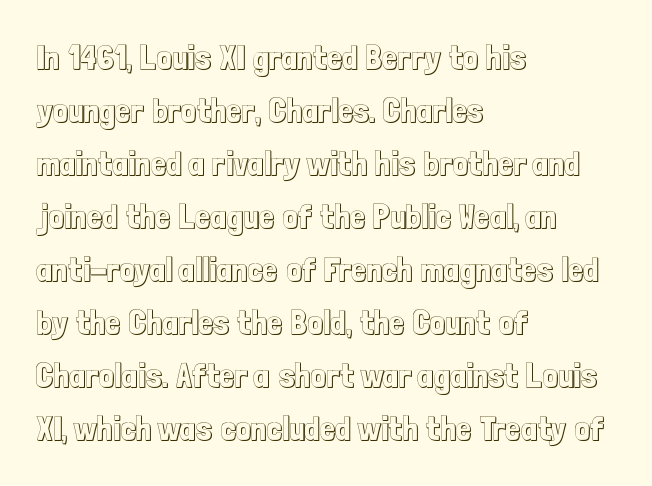
{"italic": "no", "width": "condensed", "x_height": "medium", "monospaced": "no", "underline": "no", "align": "left", "line_spacing": "normal", "line_spacing_ratio": 1.56, "letter_spacing": "normal", "letter_spacing_em": 0.0, "glyph_px": 34}
